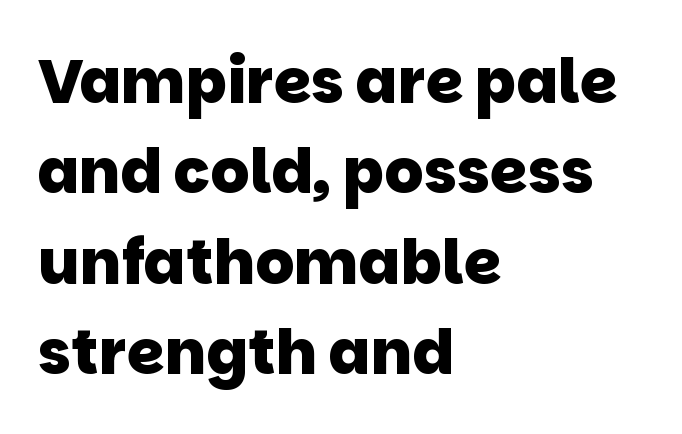
The face used here is proportionally spaced, like ordinary book or web type. This sample uses a sans-serif face. Does the copy run flush right? No — it runs flush left. Between one letter and the next there's only the usual sliver of space. Chunky letters — that's bold for sure.
